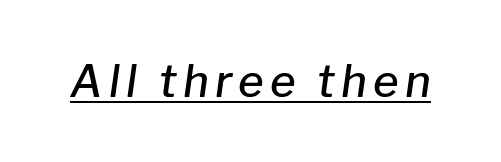
{"italic": "yes", "lean": "right", "slant_degrees": 8, "bold": "semi", "weight": "semibold", "width": "normal", "stroke_contrast": "low", "x_height": "medium", "monospaced": "no", "underline": "yes", "glyph_px": 44}
